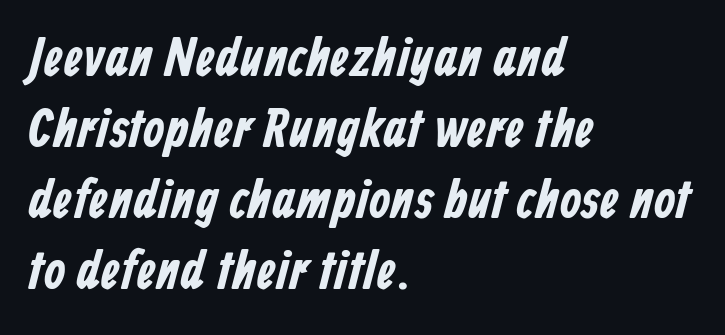
Q: Is the typeface a serif or a sans-serif typeface? A: Sans-serif.
Q: Is the text underlined? A: No.
Q: How is the paragraph aligned? A: Left-aligned.
Q: Is the spacing between letters normal or unusually wide? A: Normal.
Q: Is the spacing between lines tight, normal or loose? A: Normal.
Q: Width (condensed, normal, or wide)? A: Condensed.
Q: Stroke contrast? A: Low.
Q: x-height? A: Medium.
Q: Monospaced? A: No.
